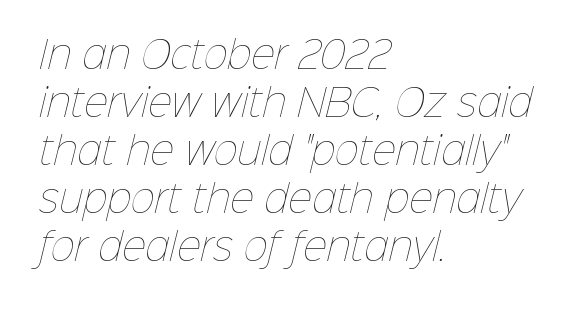
A light-to-regular cut is what we see here. The paragraph has a hard left edge and a soft right edge. You could not count columns in this text — the font is proportionally spaced. The line-height multiplier appears to be the usual default. The gap between lines stays unmarked.
